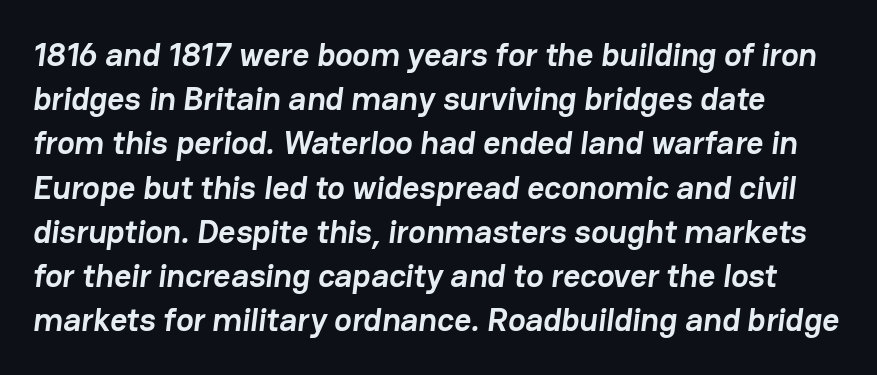
{"serif": "no", "bold": "yes", "weight": "semibold", "width": "normal", "stroke_contrast": "low", "x_height": "medium", "monospaced": "no", "underline": "no", "line_spacing": "normal", "line_spacing_ratio": 1.34, "letter_spacing": "normal", "letter_spacing_em": 0.0, "glyph_px": 33}
